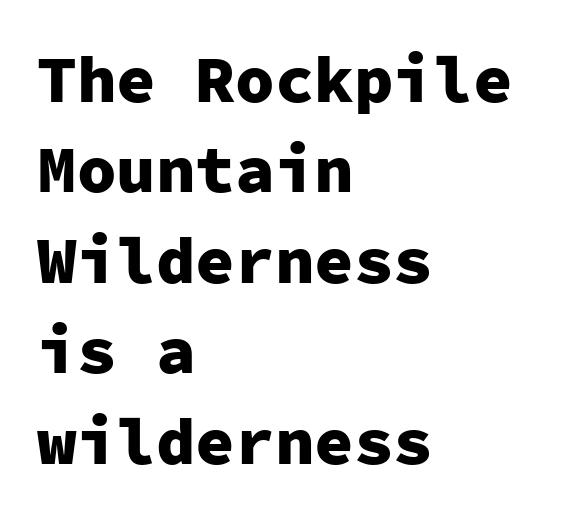
The image shows 66 px heavy sans-serif type, upright, monospaced; set left-aligned, normal line spacing (1.37x), normal letter spacing, not underlined; low stroke contrast and a medium x-height.
